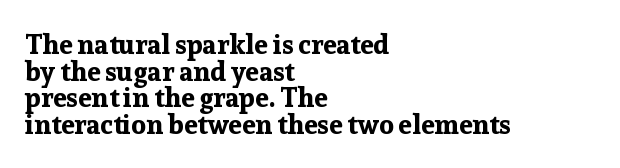
Q: Is the text bold? A: Yes.
Q: Is the text italic (slanted)? A: No, it is upright.
Q: Is the text underlined? A: No.
Q: How is the paragraph aligned? A: Left-aligned.
Q: Is the spacing between letters normal or unusually wide? A: Normal.
Q: Is the spacing between lines tight, normal or loose? A: Tight.
